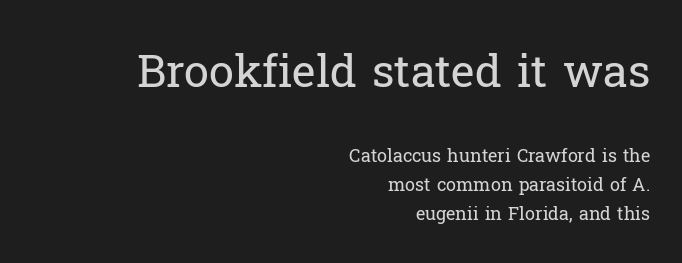
Line endings align vertically; line beginnings do not. Type style note: has serifs. No extra ink here — the face is not bold. This sample keeps an unexceptional amount of space between lines. The face used here is rendered with its standard letterfit. A typesetter would call this proportional, since set widths differ per character.
